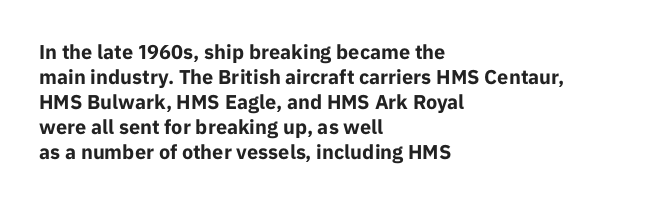
{"italic": "no", "bold": "yes", "underline": "no", "align": "left", "line_spacing": "normal", "line_spacing_ratio": 1.25, "letter_spacing": "normal", "letter_spacing_em": 0.0, "glyph_px": 20}
